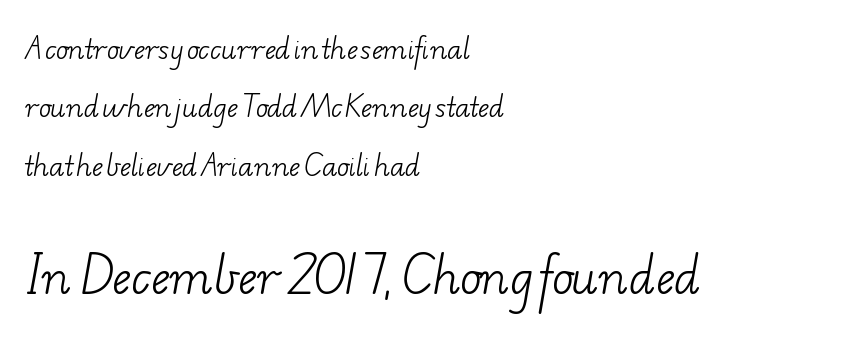
{"serif": "yes", "bold": "no", "weight": "light", "width": "wide", "stroke_contrast": "low", "x_height": "small", "monospaced": "no", "underline": "no", "align": "left", "line_spacing": "loose", "line_spacing_ratio": 2.25, "letter_spacing": "normal", "letter_spacing_em": 0.0, "larger_block": "second", "size_ratio": 1.73, "glyph_px": 45}
